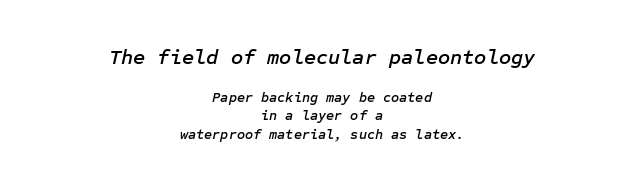
{"italic": "yes", "lean": "right", "slant_degrees": 12, "underline": "no", "align": "center", "line_spacing": "normal", "line_spacing_ratio": 1.33, "letter_spacing": "normal", "letter_spacing_em": 0.0, "larger_block": "first", "size_ratio": 1.5, "glyph_px": 21}
